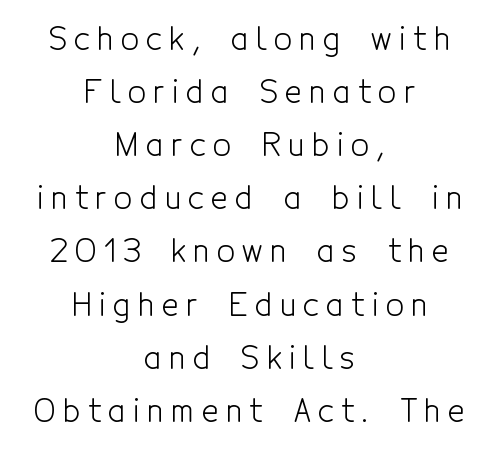
Proportional: the letters do not fall into vertical columns. How would I describe the line gaps? Plain and ordinary. Underlining? Definitely not there. Every stem runs plumb, perpendicular to the baseline. This is not heavy type; no bold has been used.
